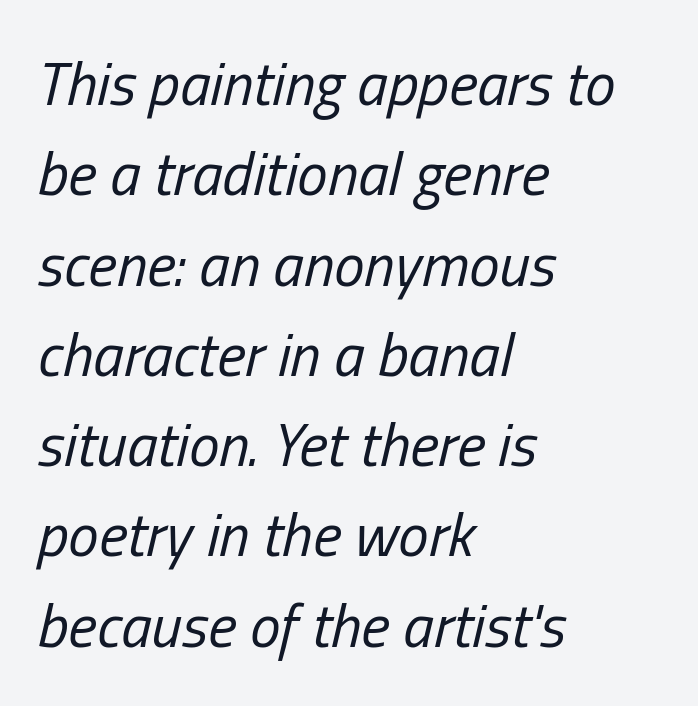
{"italic": "yes", "lean": "right", "slant_degrees": 13, "bold": "no", "weight": "regular", "width": "condensed", "stroke_contrast": "low", "x_height": "medium", "monospaced": "no", "underline": "no", "align": "left", "line_spacing": "normal", "line_spacing_ratio": 1.48, "letter_spacing": "normal", "letter_spacing_em": 0.0, "glyph_px": 61}
